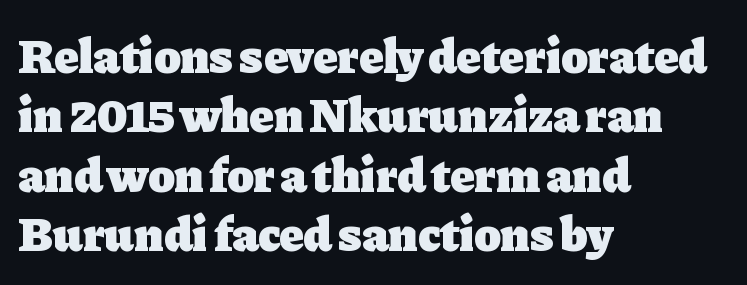
Check under the words: just untouched page. These lines carry a lot of weight — the face is fully bold. Between one letter and the next there's only the usual sliver of space. Line beginnings align vertically; line endings do not.
